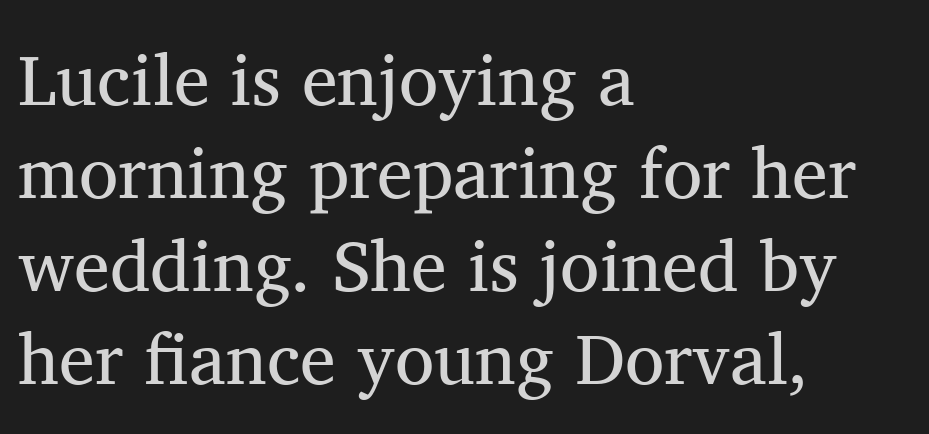
{"serif": "yes", "italic": "no", "bold": "no", "weight": "regular", "width": "normal", "stroke_contrast": "medium", "x_height": "medium", "monospaced": "no", "underline": "no", "align": "left", "line_spacing": "normal", "line_spacing_ratio": 1.29, "letter_spacing": "normal", "letter_spacing_em": 0.0, "glyph_px": 72}
